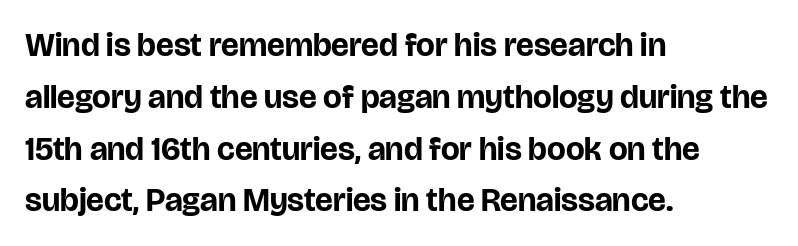
{"serif": "no", "italic": "no", "bold": "yes", "weight": "bold", "width": "normal", "stroke_contrast": "low", "x_height": "large", "monospaced": "no", "underline": "no", "align": "left", "line_spacing": "normal", "line_spacing_ratio": 1.57, "letter_spacing": "normal", "letter_spacing_em": 0.0, "glyph_px": 33}
